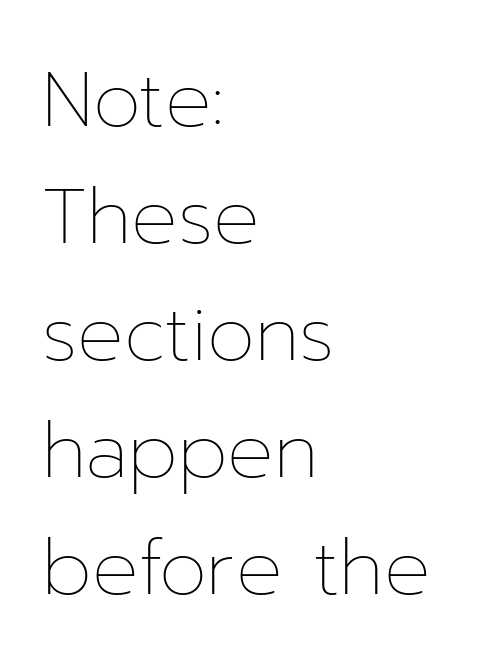
The image shows 77 px thin type, upright; set left-aligned, normal line spacing (1.52x), normal letter spacing, not underlined; low stroke contrast and a medium x-height.
